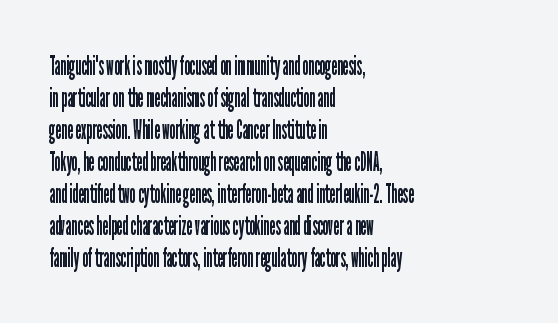
The image shows 26 px text type, upright; set left-aligned, line spacing 1.23x, normal letter spacing, not underlined.
